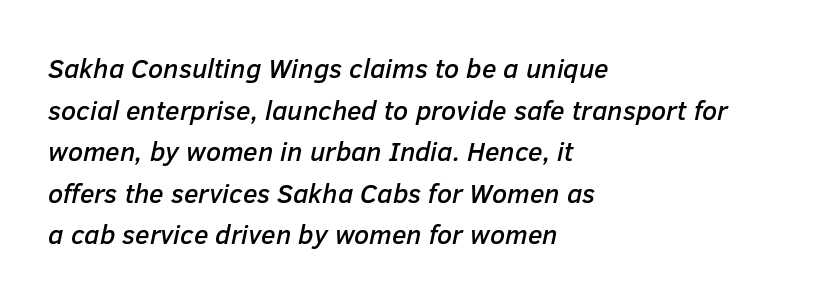
Q: Is the text italic (slanted)? A: Yes, it leans right by about 12 degrees.
Q: Is the text underlined? A: No.
Q: How is the paragraph aligned? A: Left-aligned.
Q: Is the spacing between letters normal or unusually wide? A: Normal.
Q: Is the spacing between lines tight, normal or loose? A: Normal.
